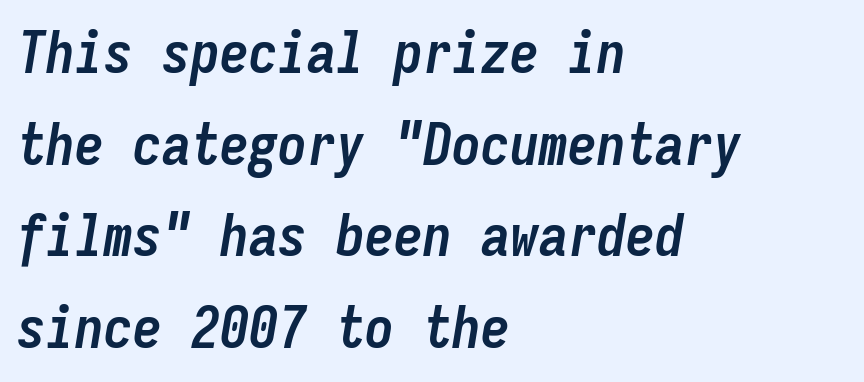
Q: Is the text bold? A: Yes.
Q: Is the text italic (slanted)? A: Yes, it leans right by about 9 degrees.
Q: Is the text underlined? A: No.
Q: How is the paragraph aligned? A: Left-aligned.
Q: Is the spacing between letters normal or unusually wide? A: Normal.
Q: Is the spacing between lines tight, normal or loose? A: Normal.
Q: Width (condensed, normal, or wide)? A: Condensed.
Q: Stroke contrast? A: Low.
Q: x-height? A: Medium.
Q: Monospaced? A: Yes.
